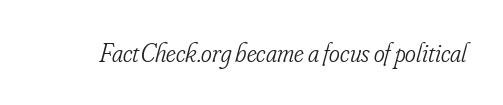
This rendering leaves character spacing at its baseline value. No letter is thick-stroked: the sample isn't bold. Descenders hang freely into open space. Every character sits at an angle, as italics do.
